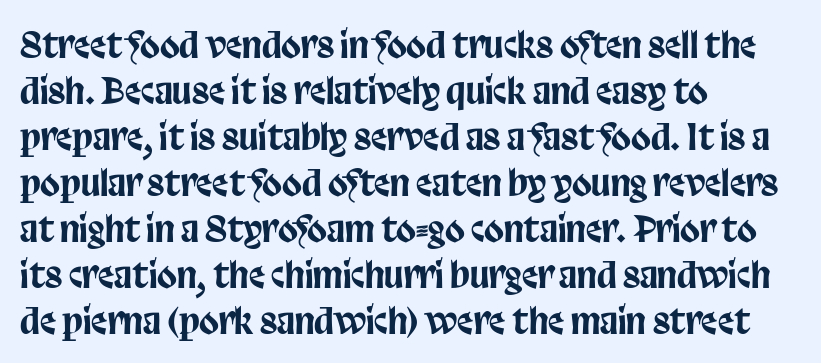
Glyph-to-glyph distance matches everyday printed text. Varying glyph widths throughout — classic text-font behaviour. Rule under the text: the space is simply empty. Line spacing here is normal. The paragraph has a hard left edge and a soft right edge. Quick note: not italic, upright.
